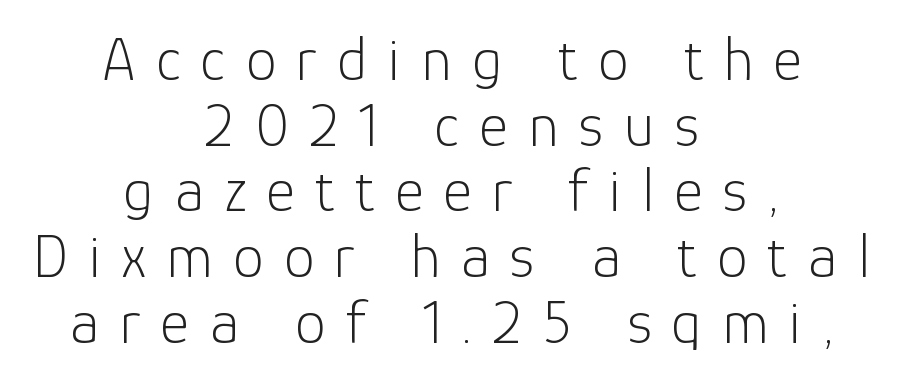
{"serif": "no", "italic": "no", "bold": "no", "weight": "light", "width": "normal", "stroke_contrast": "low", "x_height": "medium", "monospaced": "no", "underline": "no", "align": "center", "line_spacing": "tight", "line_spacing_ratio": 1.06, "letter_spacing": "wide", "letter_spacing_em": 0.33, "glyph_px": 62}
